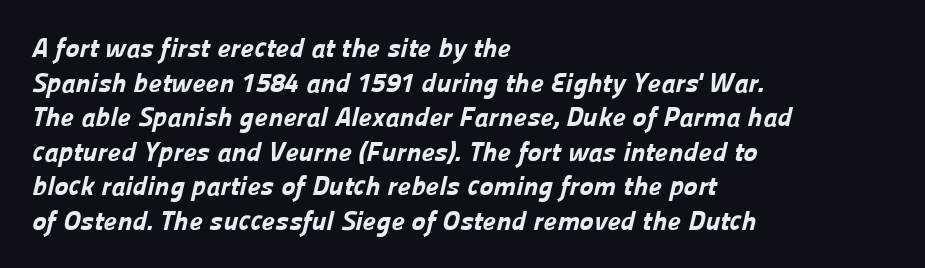
{"bold": "yes", "underline": "no", "align": "left", "line_spacing": "normal", "line_spacing_ratio": 1.28, "letter_spacing": "normal", "letter_spacing_em": 0.0, "glyph_px": 27}
